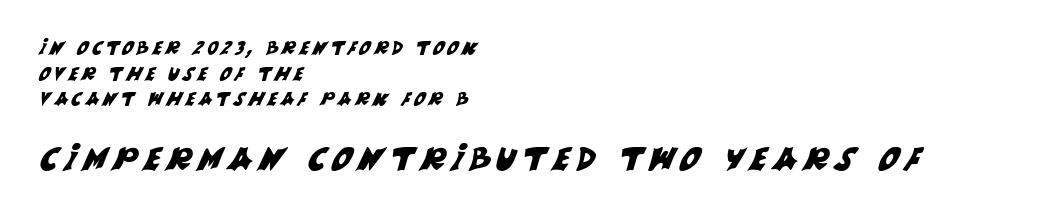
The image shows 32 px sans-serif type; set left-aligned, normal line spacing (1.43x), unusually wide letter spacing (+0.2 em), not underlined; the second (bottom) block is 1.78x larger; medium stroke contrast and a large x-height.
